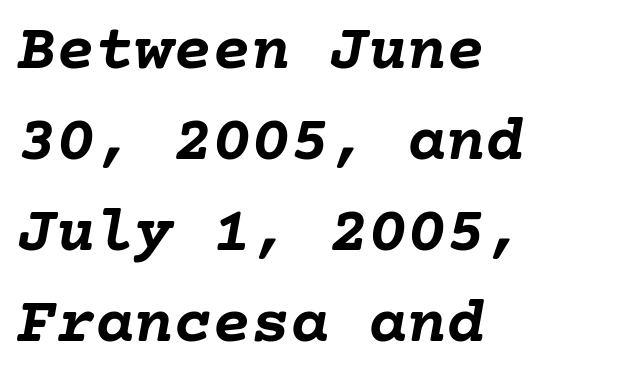
{"italic": "yes", "lean": "right", "slant_degrees": 10, "bold": "yes", "weight": "semibold", "width": "normal", "stroke_contrast": "low", "x_height": "medium", "underline": "no", "align": "left", "line_spacing": "normal", "line_spacing_ratio": 1.4, "letter_spacing": "normal", "letter_spacing_em": 0.0, "glyph_px": 65}
